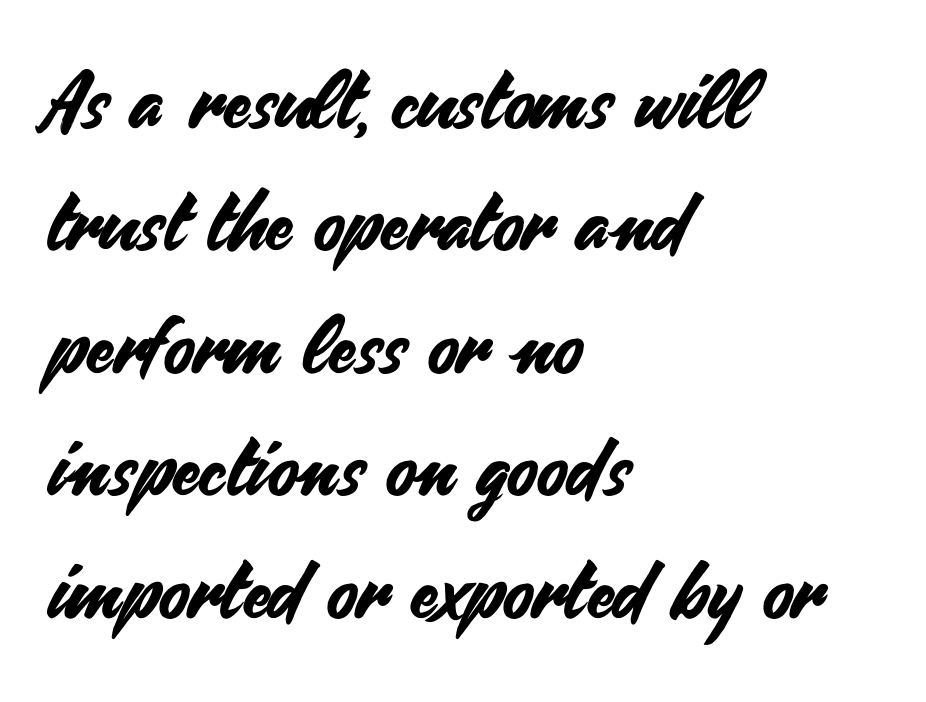
The image shows 79 px sans-serif type; set left-aligned, normal line spacing (1.55x), normal letter spacing, not underlined; medium stroke contrast and a small x-height.
